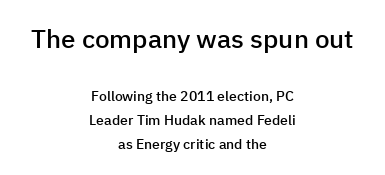
The image shows 26 px text type, upright; set centered, line spacing 1.71x, normal letter spacing, not underlined; the first (top) block is 1.86x larger.
